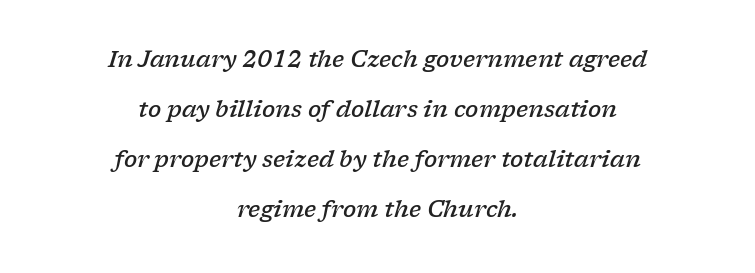
Q: Is the text bold? A: Semi-bold.
Q: Is the text italic (slanted)? A: Yes, it leans right by about 17 degrees.
Q: Is the text underlined? A: No.
Q: How is the paragraph aligned? A: Centered.
Q: Is the spacing between letters normal or unusually wide? A: Normal.
Q: Is the spacing between lines tight, normal or loose? A: Loose.
